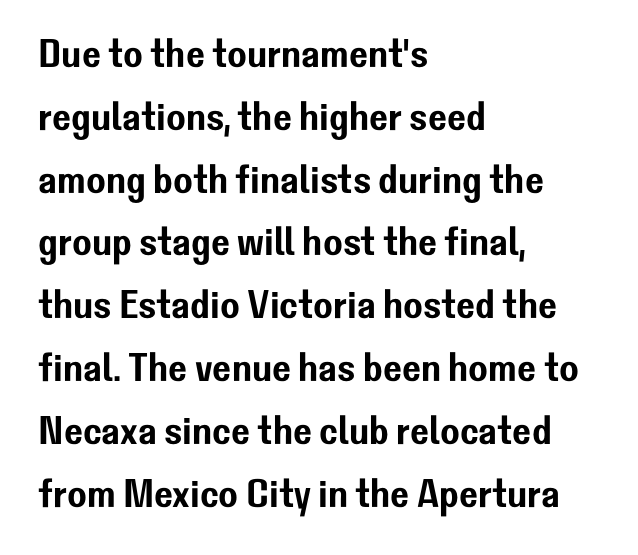
{"serif": "no", "italic": "no", "width": "normal", "stroke_contrast": "low", "x_height": "medium", "monospaced": "no", "underline": "no", "align": "left", "line_spacing": "normal", "line_spacing_ratio": 1.57, "letter_spacing": "normal", "letter_spacing_em": 0.0, "glyph_px": 40}
